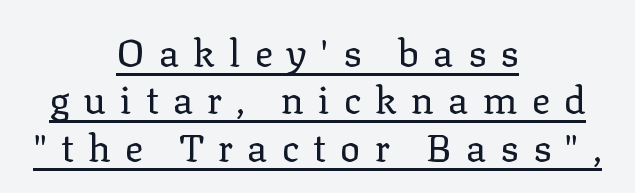
Q: Is the text bold? A: No.
Q: Is the text italic (slanted)? A: No, it is upright.
Q: Is the typeface a serif or a sans-serif typeface? A: Serif.
Q: Is the text underlined? A: Yes.
Q: How is the paragraph aligned? A: Centered.
Q: Is the spacing between letters normal or unusually wide? A: Unusually wide.
Q: Is the spacing between lines tight, normal or loose? A: Normal.
Q: Width (condensed, normal, or wide)? A: Normal.
Q: Stroke contrast? A: Low.
Q: x-height? A: Medium.
Q: Monospaced? A: No.
